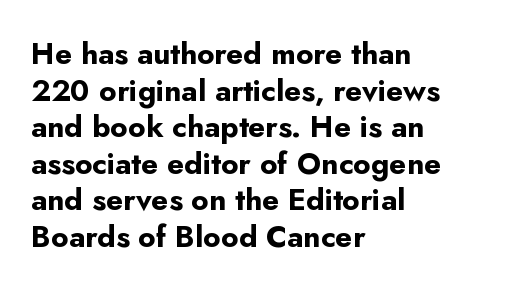
Q: Is the text bold? A: Yes.
Q: Is the text italic (slanted)? A: No, it is upright.
Q: Is the typeface a serif or a sans-serif typeface? A: Sans-serif.
Q: Is the text underlined? A: No.
Q: How is the paragraph aligned? A: Left-aligned.
Q: Is the spacing between letters normal or unusually wide? A: Normal.
Q: Width (condensed, normal, or wide)? A: Normal.
Q: Stroke contrast? A: Low.
Q: x-height? A: Small.
Q: Monospaced? A: No.
